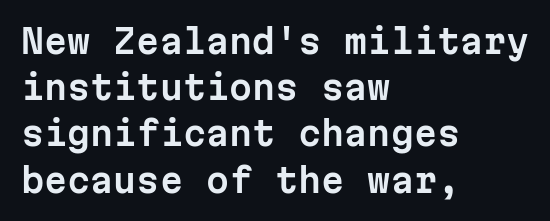
{"serif": "no", "italic": "no", "width": "normal", "stroke_contrast": "low", "x_height": "medium", "monospaced": "yes", "underline": "no", "align": "left", "line_spacing": "normal", "line_spacing_ratio": 1.4, "letter_spacing": "normal", "letter_spacing_em": 0.0, "glyph_px": 33}
